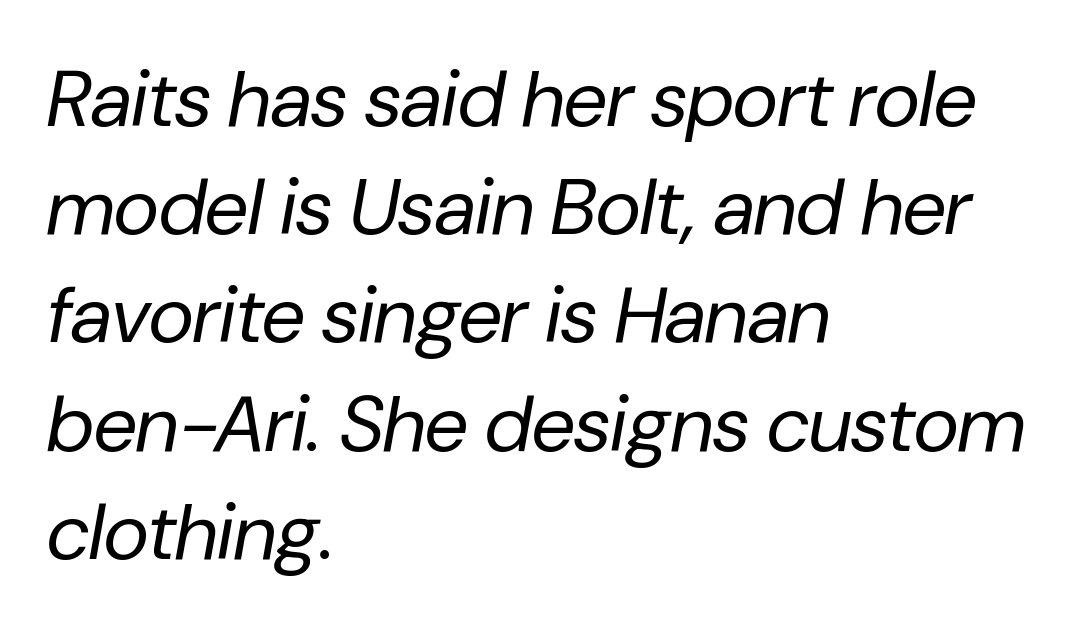
{"italic": "yes", "lean": "right", "slant_degrees": 10, "bold": "no", "weight": "regular", "width": "normal", "stroke_contrast": "low", "x_height": "medium", "monospaced": "no", "underline": "no", "align": "left", "line_spacing": "normal", "line_spacing_ratio": 1.37, "letter_spacing": "normal", "letter_spacing_em": 0.0, "glyph_px": 79}
